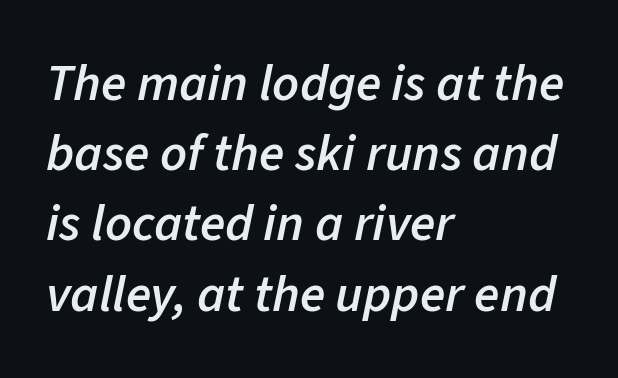
{"italic": "yes", "lean": "right", "slant_degrees": 11, "bold": "semi", "weight": "semibold", "width": "normal", "stroke_contrast": "low", "x_height": "medium", "monospaced": "no", "underline": "no", "align": "left", "line_spacing": "normal", "line_spacing_ratio": 1.35, "letter_spacing": "normal", "letter_spacing_em": 0.0, "glyph_px": 52}
